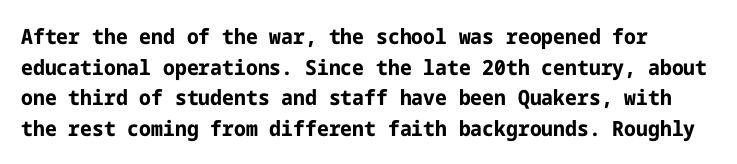
{"italic": "no", "bold": "yes", "underline": "no", "line_spacing": "normal", "line_spacing_ratio": 1.46, "letter_spacing": "normal", "letter_spacing_em": 0.0, "glyph_px": 21}
